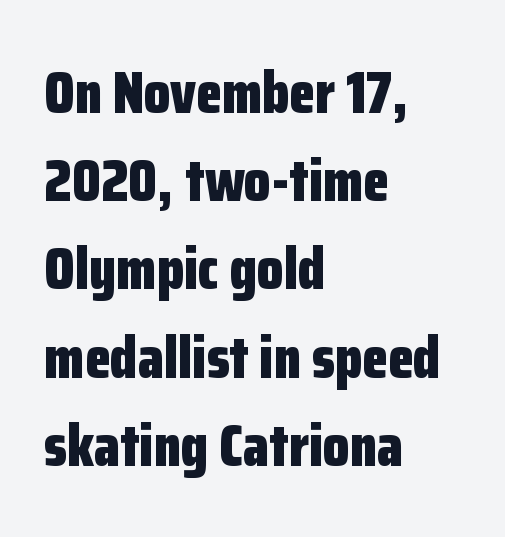
Rendered with straight, roman letterforms. Looks like regular typesetting: each glyph gets only the width it needs. Grotesque or geometric, the face here clearly has no serifs. Observe the ordinary spacing: letters are neighbours, not strangers.
